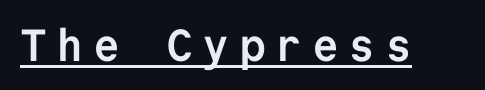
The image shows 45 px semibold sans-serif type, upright, monospaced; set unusually wide letter spacing (+0.21 em), underlined; low stroke contrast and a medium x-height.
